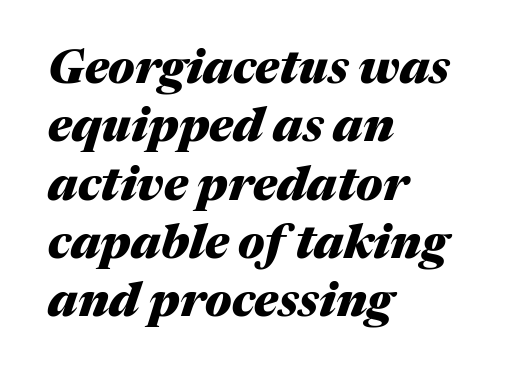
The image shows 47 px heavy type, italic (leaning right); set left-aligned, line spacing 1.24x, normal letter spacing, not underlined; medium stroke contrast and a medium x-height.
